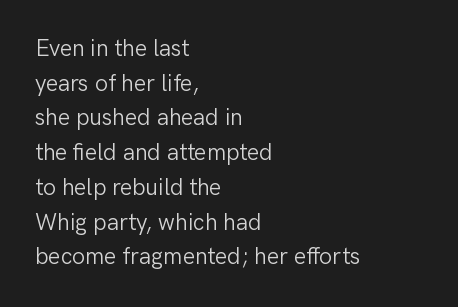
{"italic": "no", "bold": "no", "underline": "no", "align": "left", "line_spacing": "normal", "line_spacing_ratio": 1.51, "letter_spacing": "normal", "letter_spacing_em": 0.0, "glyph_px": 23}
